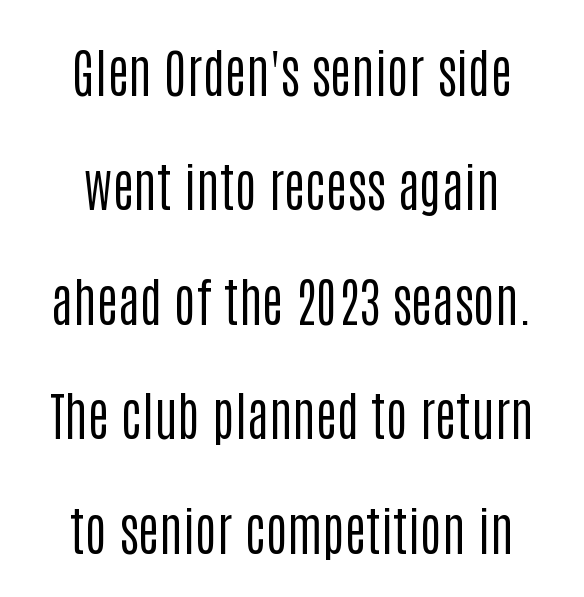
{"serif": "no", "italic": "no", "bold": "no", "weight": "regular", "width": "condensed", "stroke_contrast": "low", "x_height": "large", "monospaced": "no", "underline": "no", "line_spacing": "loose", "line_spacing_ratio": 2.2, "letter_spacing": "normal", "letter_spacing_em": 0.0, "glyph_px": 52}
